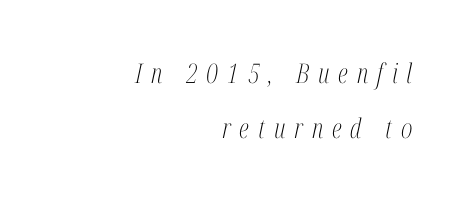
Q: Is the text bold? A: No.
Q: Is the text italic (slanted)? A: Yes, it leans right by about 12 degrees.
Q: Is the text underlined? A: No.
Q: How is the paragraph aligned? A: Right-aligned.
Q: Is the spacing between letters normal or unusually wide? A: Unusually wide.
Q: Is the spacing between lines tight, normal or loose? A: Loose.
